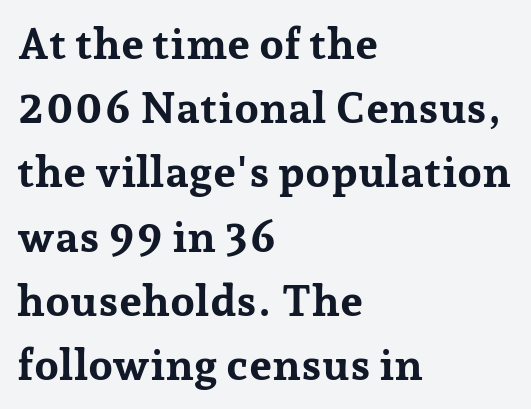
{"serif": "yes", "italic": "no", "bold": "yes", "weight": "bold", "width": "normal", "stroke_contrast": "low", "x_height": "medium", "monospaced": "no", "underline": "no", "align": "left", "line_spacing": "normal", "line_spacing_ratio": 1.46, "letter_spacing": "normal", "letter_spacing_em": 0.0, "glyph_px": 44}
